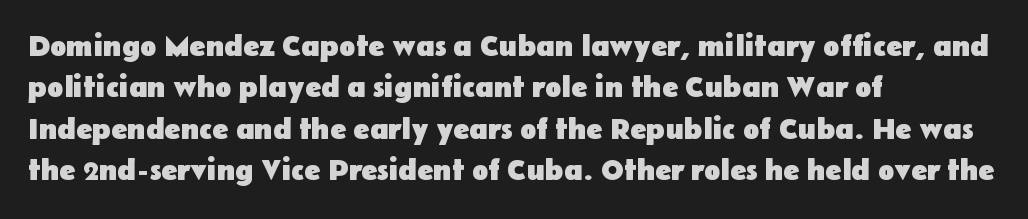
{"serif": "no", "italic": "no", "bold": "yes", "weight": "heavy", "width": "normal", "stroke_contrast": "low", "x_height": "medium", "monospaced": "no", "underline": "no", "align": "left", "line_spacing": "normal", "line_spacing_ratio": 1.38, "letter_spacing": "normal", "letter_spacing_em": 0.0, "glyph_px": 30}
